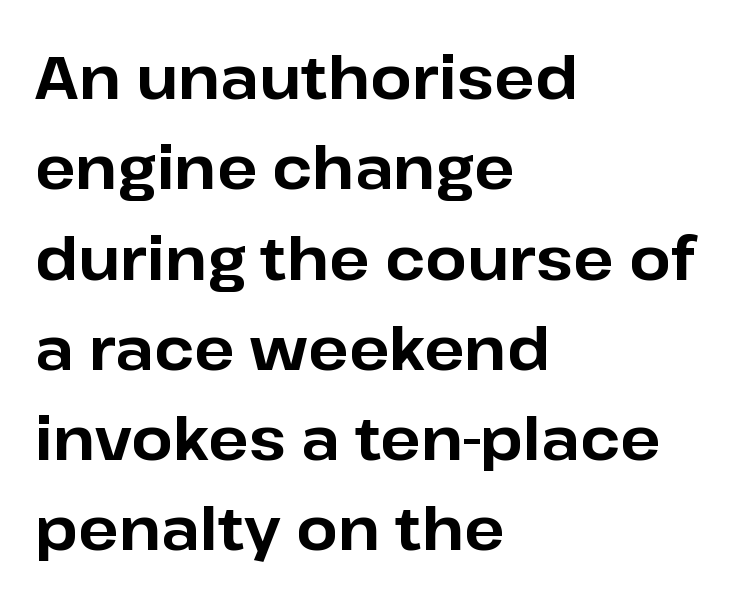
Character widths vary here, with narrow letters taking less room than wide ones. Do the letters lean? They stand straight. Underlining? Definitely not there. Check where the strokes stop: nothing finishes them off — pure sans. The horizontal fit of the characters is conventional and even.
